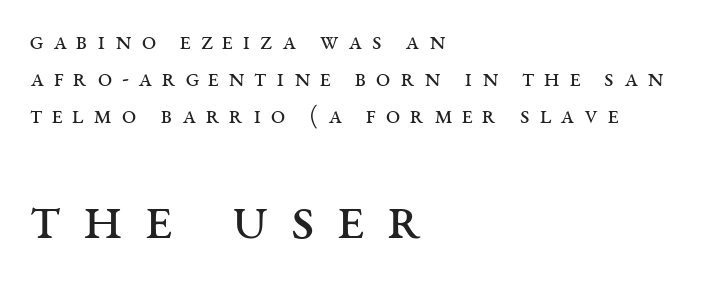
The image shows 64 px regular-weight, wide serif type, upright; set left-aligned, normal line spacing (1.42x), unusually wide letter spacing (+0.36 em), not underlined; the second (bottom) block is 2.46x larger; medium stroke contrast and a large x-height.
